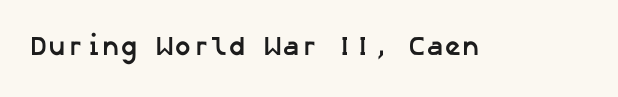
Thick stems and heavy bowls — unmistakably bold. The specimen omits any rule beneath the text block's lines. How are the letters spaced? Ordinarily, with no added tracking.
